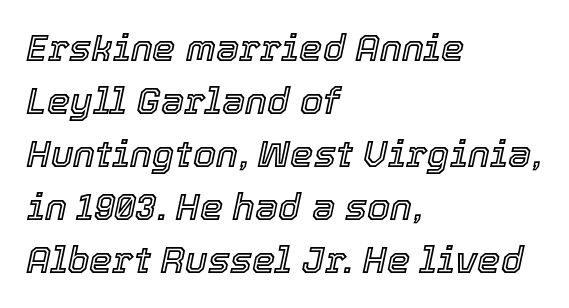
{"italic": "yes", "lean": "right", "slant_degrees": 12, "width": "normal", "x_height": "medium", "monospaced": "no", "underline": "no", "align": "left", "line_spacing": "normal", "line_spacing_ratio": 1.43, "letter_spacing": "normal", "letter_spacing_em": 0.0, "glyph_px": 37}
